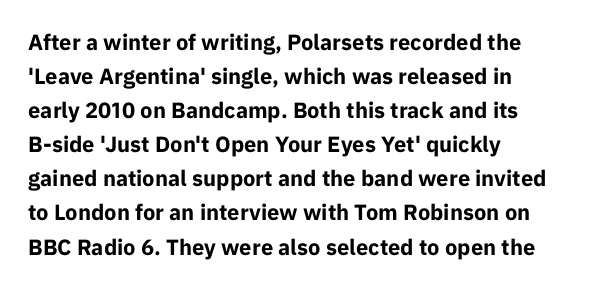
Underline: absent. Default kerning and tracking; the words read as compact shapes. Successive baselines arrive at the customary interval. You can tell it's not italic because the verticals are truly vertical. One-word summary of the alignment: left. These lines carry a lot of weight — the face is fully bold.
